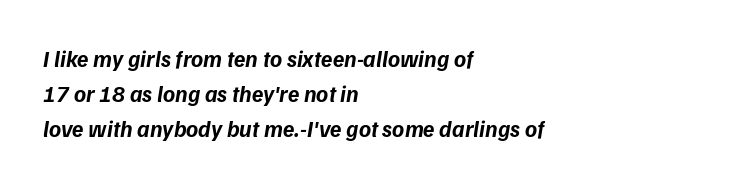
Emphasis by weight is at full strength: bold. The space between consecutive lines is moderate. This rendering uses left alignment, leaving the right contour irregular. Plain, unruled lines of type. Honestly, the letter spacing is just normal — you wouldn't notice it.
